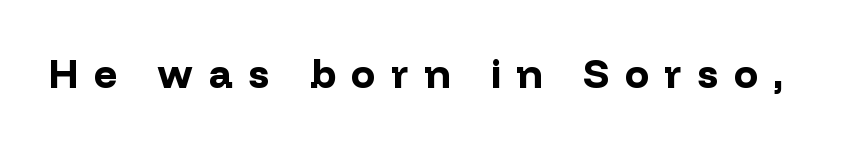
Each row of text sits above clean, open space. A full-strength bold gives these letters their thick strokes. The type is letterspaced generously, with wide tracking. Every character sits straight up, as roman type does. Nope, no serifs anywhere on these letters.
